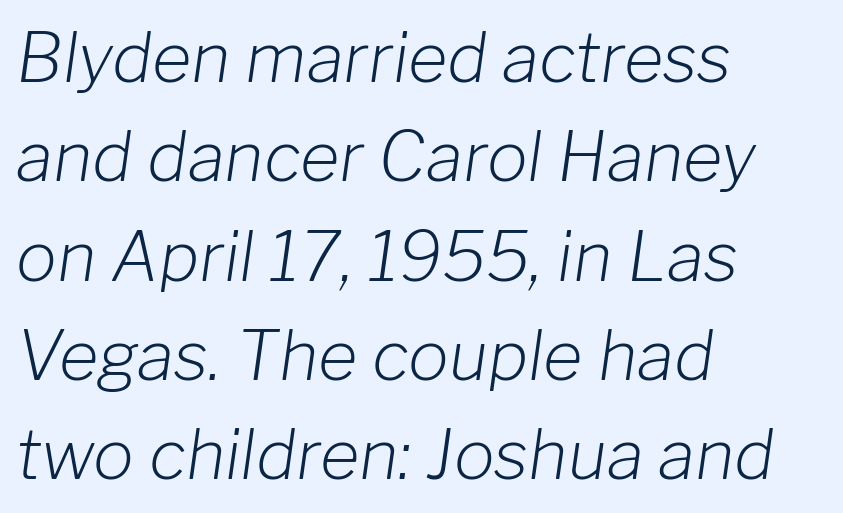
{"italic": "yes", "lean": "right", "slant_degrees": 8, "bold": "no", "weight": "light", "width": "normal", "stroke_contrast": "low", "x_height": "medium", "monospaced": "no", "underline": "no", "align": "left", "line_spacing": "normal", "line_spacing_ratio": 1.46, "letter_spacing": "normal", "letter_spacing_em": 0.0, "glyph_px": 68}
